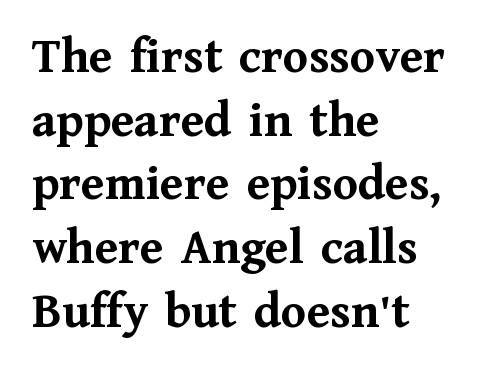
{"serif": "yes", "italic": "no", "bold": "yes", "weight": "semibold", "width": "normal", "stroke_contrast": "medium", "x_height": "medium", "monospaced": "no", "underline": "no", "align": "left", "line_spacing": "normal", "line_spacing_ratio": 1.25, "letter_spacing": "normal", "letter_spacing_em": 0.0, "glyph_px": 51}
